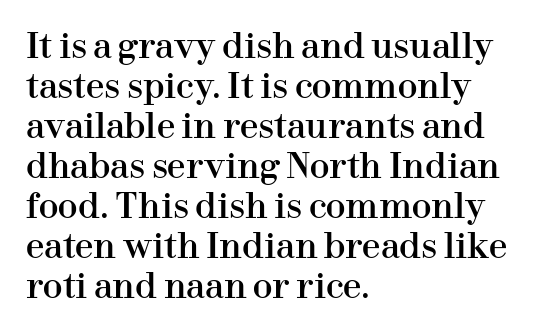
The image shows 33 px serif type, upright; set left-aligned, line spacing 1.21x, normal letter spacing, not underlined; high stroke contrast and a medium x-height.
